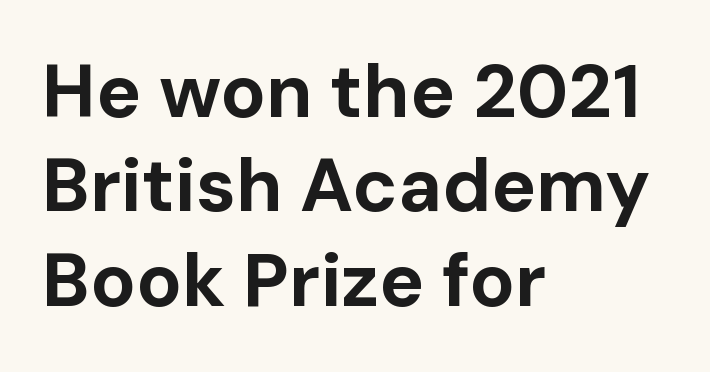
Q: Is the text bold? A: Yes.
Q: Is the text italic (slanted)? A: No, it is upright.
Q: Is the typeface a serif or a sans-serif typeface? A: Sans-serif.
Q: Is the text underlined? A: No.
Q: How is the paragraph aligned? A: Left-aligned.
Q: Is the spacing between letters normal or unusually wide? A: Normal.
Q: Is the spacing between lines tight, normal or loose? A: Normal.
Q: Width (condensed, normal, or wide)? A: Normal.
Q: Stroke contrast? A: Low.
Q: x-height? A: Medium.
Q: Monospaced? A: No.
